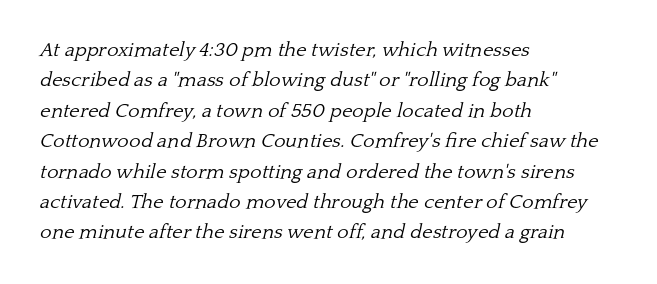
The image shows 20 px text type, italic (leaning right); set left-aligned, normal line spacing (1.52x), normal letter spacing, not underlined.
